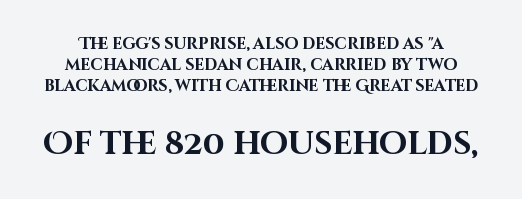
{"serif": "no", "italic": "no", "bold": "yes", "weight": "bold", "width": "normal", "stroke_contrast": "high", "x_height": "large", "monospaced": "no", "underline": "no", "line_spacing": "normal", "line_spacing_ratio": 1.32, "letter_spacing": "normal", "letter_spacing_em": 0.0, "larger_block": "second", "size_ratio": 2.0, "glyph_px": 32}
